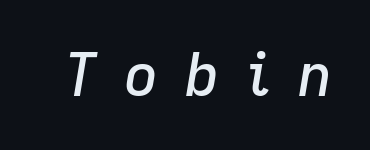
Q: Is the text italic (slanted)? A: Yes, it leans right by about 9 degrees.
Q: Is the text underlined? A: No.
Q: Is the spacing between letters normal or unusually wide? A: Unusually wide.
Q: Width (condensed, normal, or wide)? A: Normal.
Q: Stroke contrast? A: Low.
Q: x-height? A: Medium.
Q: Monospaced? A: No.
